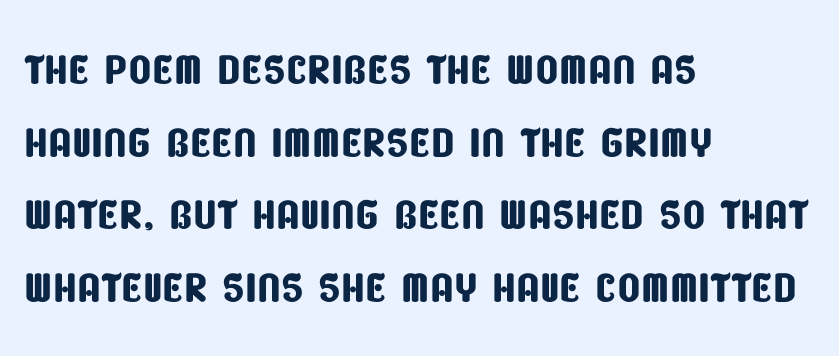
The image shows 60 px condensed sans-serif type; set left-aligned, line spacing 1.21x, normal letter spacing, not underlined; low stroke contrast and a large x-height.
